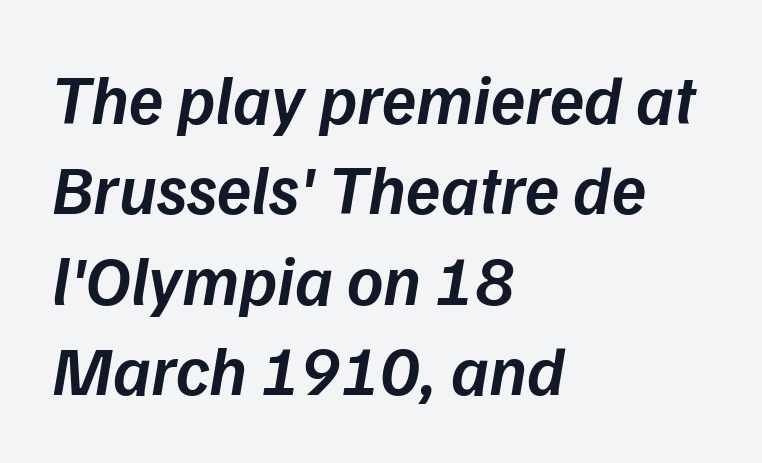
{"italic": "yes", "lean": "right", "slant_degrees": 9, "bold": "semi", "weight": "semibold", "width": "normal", "stroke_contrast": "low", "x_height": "medium", "monospaced": "no", "underline": "no", "align": "left", "line_spacing": "normal", "line_spacing_ratio": 1.29, "letter_spacing": "normal", "letter_spacing_em": 0.0, "glyph_px": 70}
